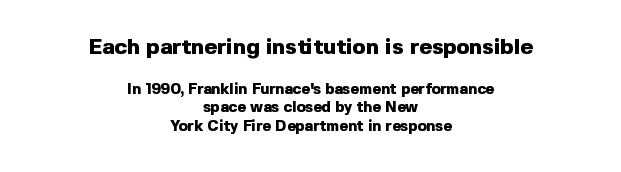
Plain, unruled lines of type. Posture: upright roman. How heavy is the stroke? Heavy — this is a bold. The rendering positions every line midway between the sides. Typesetter's note — upper block bumped up in size, lower block left smaller. Nobody touched the tracking dial on this one.
